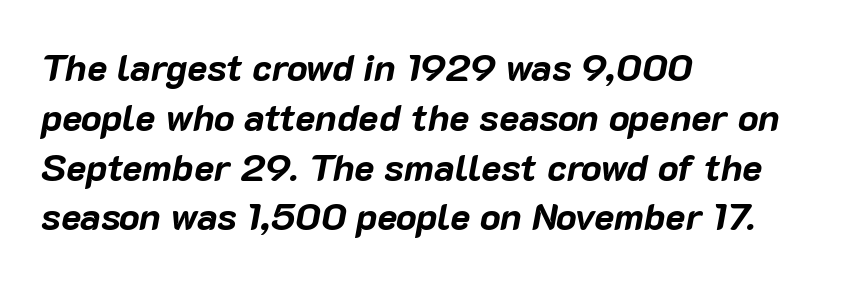
The image shows 38 px bold type, italic (leaning right); set left-aligned, normal line spacing (1.31x), normal letter spacing, not underlined; low stroke contrast and a medium x-height.
